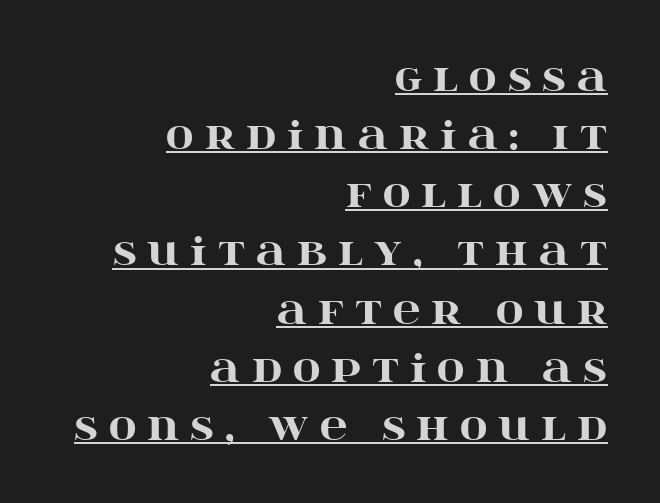
Q: Is the text bold? A: Yes.
Q: Is the text italic (slanted)? A: No, it is upright.
Q: Is the typeface a serif or a sans-serif typeface? A: Serif.
Q: Is the text underlined? A: Yes.
Q: How is the paragraph aligned? A: Right-aligned.
Q: Is the spacing between letters normal or unusually wide? A: Unusually wide.
Q: Is the spacing between lines tight, normal or loose? A: Normal.
Q: Width (condensed, normal, or wide)? A: Wide.
Q: Stroke contrast? A: High.
Q: x-height? A: Large.
Q: Monospaced? A: No.
